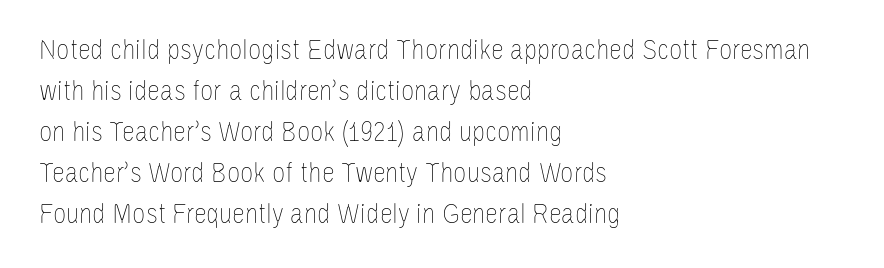
{"italic": "no", "bold": "no", "weight": "thin", "width": "condensed", "stroke_contrast": "low", "x_height": "large", "monospaced": "no", "underline": "no", "align": "left", "line_spacing": "normal", "line_spacing_ratio": 1.41, "letter_spacing": "normal", "letter_spacing_em": 0.0, "glyph_px": 29}
